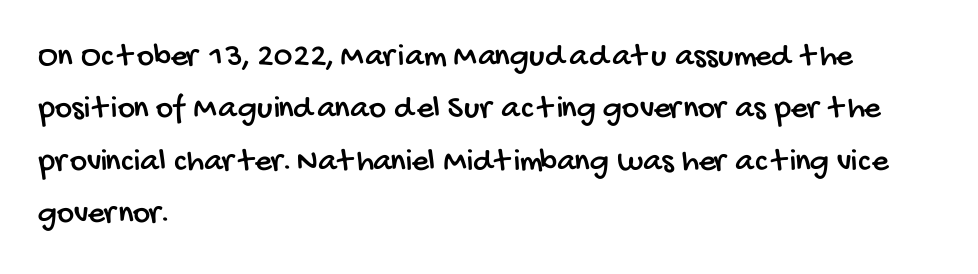
Varying glyph widths throughout — classic text-font behaviour. Anything drawn beneath the words? Only blank space. Leftover space on each line is placed entirely after the last word. Look at the bottom of the vertical strokes: they stop flat, with no serifs.
